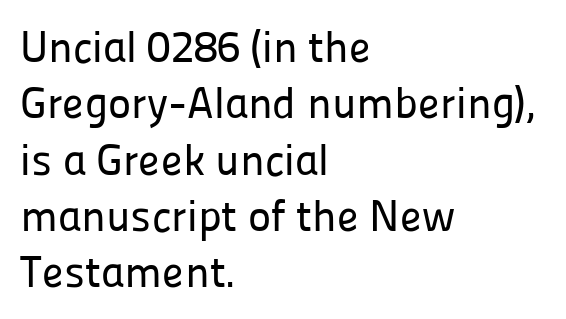
The image shows 44 px sans-serif type, upright; set left-aligned, normal line spacing (1.28x), normal letter spacing, not underlined; low stroke contrast and a medium x-height.
